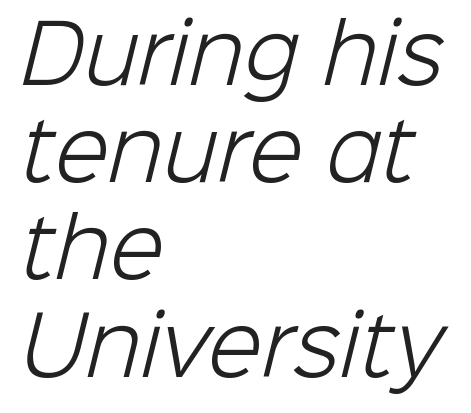
Q: Is the text bold? A: No.
Q: Is the typeface a serif or a sans-serif typeface? A: Sans-serif.
Q: Is the text underlined? A: No.
Q: How is the paragraph aligned? A: Left-aligned.
Q: Is the spacing between letters normal or unusually wide? A: Normal.
Q: Width (condensed, normal, or wide)? A: Normal.
Q: Stroke contrast? A: Low.
Q: x-height? A: Medium.
Q: Monospaced? A: No.
